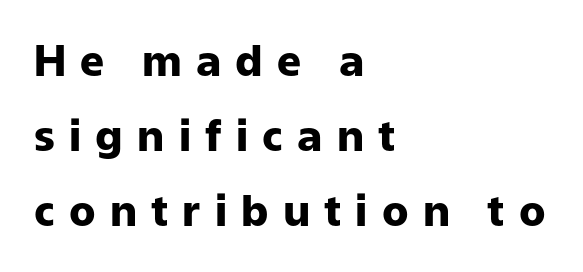
Layout note: lines flush left. The letterforms stand isolated, each surrounded by extra space. Upright lettering throughout. The foot of each line stays bare and open. Emphasis by weight is at full strength: bold.
